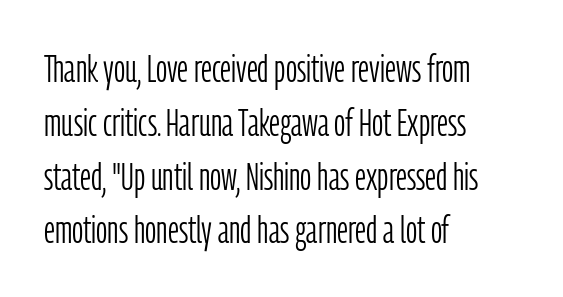
{"serif": "no", "italic": "no", "bold": "no", "weight": "light", "width": "condensed", "stroke_contrast": "low", "x_height": "medium", "monospaced": "no", "underline": "no", "align": "left", "line_spacing": "normal", "line_spacing_ratio": 1.38, "letter_spacing": "normal", "letter_spacing_em": 0.0, "glyph_px": 39}
